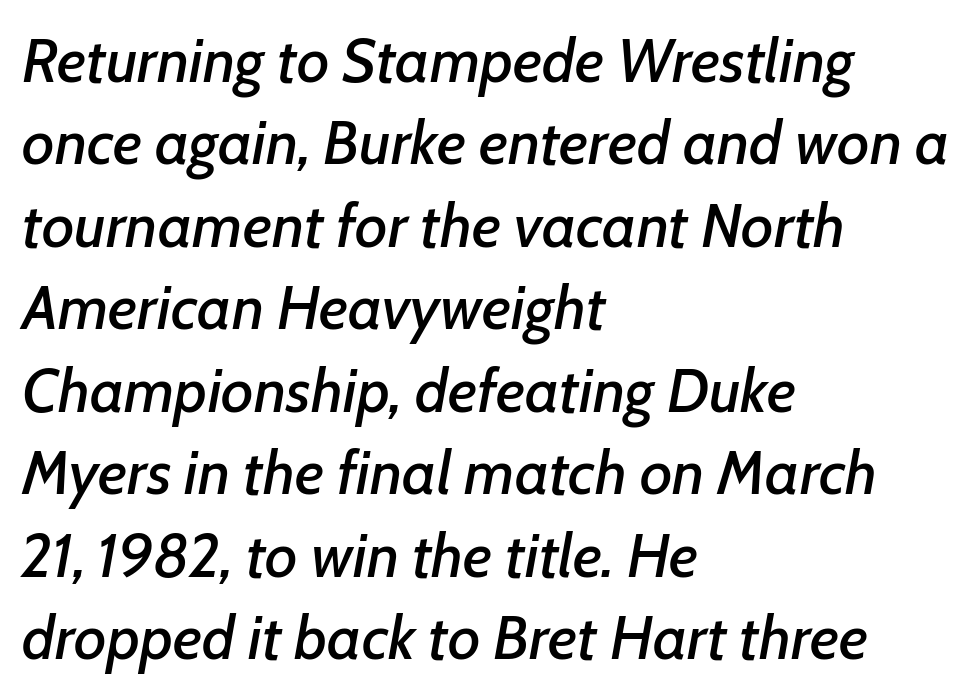
Character widths vary here, with narrow letters taking less room than wide ones. Horizontal alignment here is leftward, the default for most running prose. Descenders hang freely into open space. The lines sit at an ordinary, default distance from one another.
